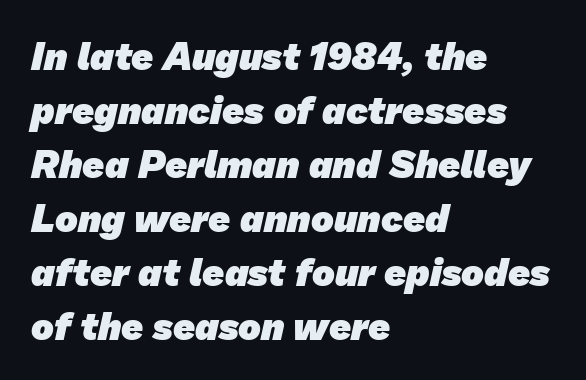
{"serif": "no", "bold": "yes", "weight": "heavy", "width": "normal", "stroke_contrast": "low", "x_height": "medium", "monospaced": "no", "underline": "no", "align": "left", "line_spacing": "normal", "line_spacing_ratio": 1.42, "letter_spacing": "normal", "letter_spacing_em": 0.0, "glyph_px": 38}
